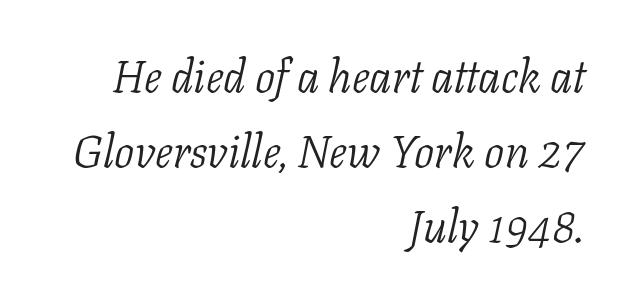
Line spacing here is normal. These lines were composed using italics. Ink coverage per letter is moderate at most. Honestly, there is no underline to notice here at all. Default kerning and tracking; the words read as compact shapes.
